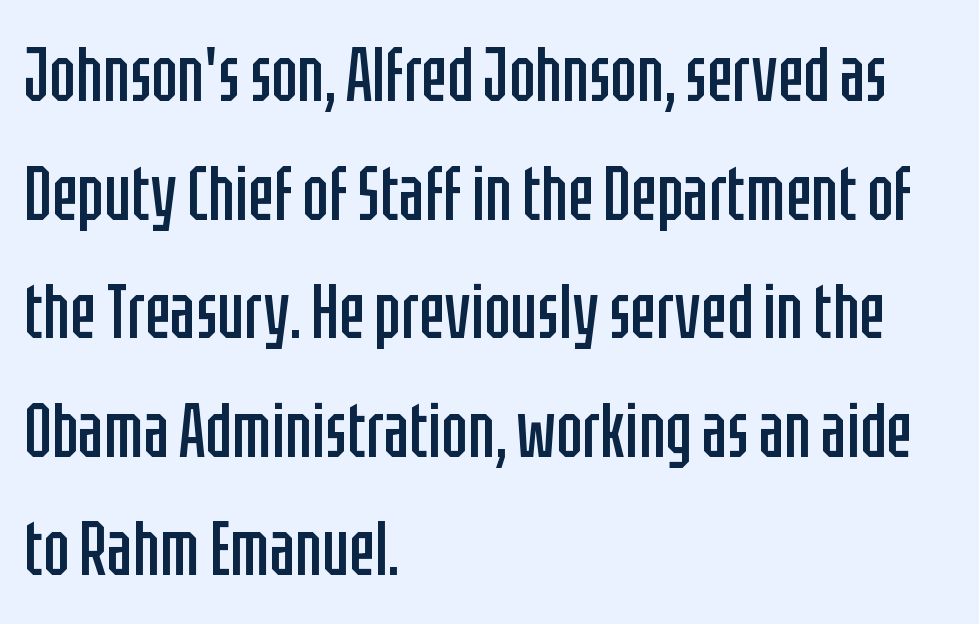
The image shows 77 px regular-weight, condensed sans-serif type, upright; set left-aligned, normal line spacing (1.54x), normal letter spacing, not underlined; low stroke contrast and a large x-height.
